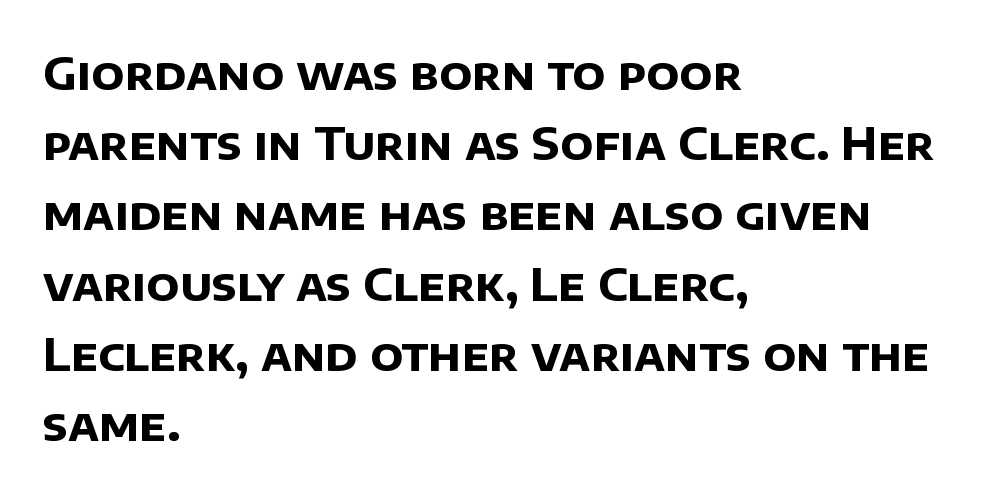
{"serif": "no", "bold": "yes", "weight": "bold", "width": "normal", "stroke_contrast": "low", "x_height": "large", "monospaced": "no", "underline": "no", "align": "left", "line_spacing": "normal", "line_spacing_ratio": 1.56, "letter_spacing": "normal", "letter_spacing_em": 0.0, "glyph_px": 45}
